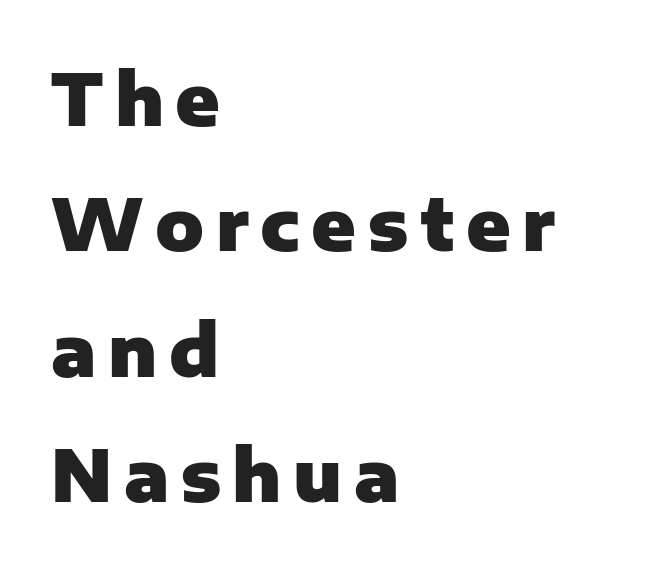
Regarding serifs, this sample does without them. Think of a printed novel: that variable character pitch is what you see here. Short and long lines alike share a common starting point at left. Tall strokes in this sample are plumb rather than angled.
